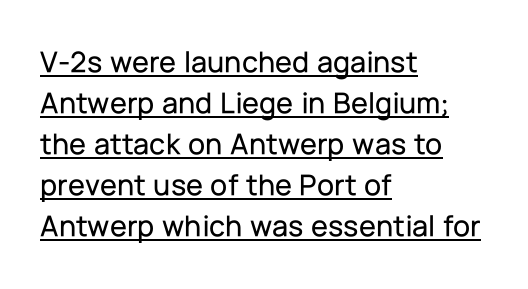
Character widths vary here, with narrow letters taking less room than wide ones. The glyphs in this specimen are sans serif. This is the regular roman posture of the typeface. Beneath each row of characters lies a ruled line. The type is set solid horizontally, with unmodified tracking.
